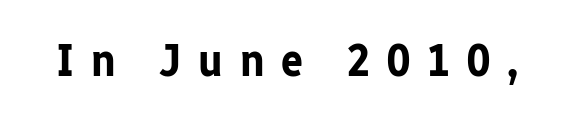
Pretty heavy lettering here — definitely bold. Someone cranked the tracking dial way up on this one. Vertical strokes here are truly vertical. Stroke terminals: plain, sans-serif. Anything drawn beneath the words? Only blank space.
